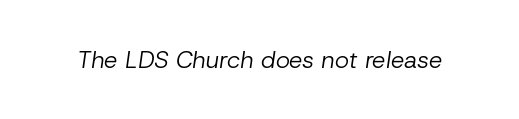
{"italic": "yes", "lean": "right", "slant_degrees": 8, "bold": "no", "underline": "no", "letter_spacing": "normal", "letter_spacing_em": 0.0, "glyph_px": 24}
